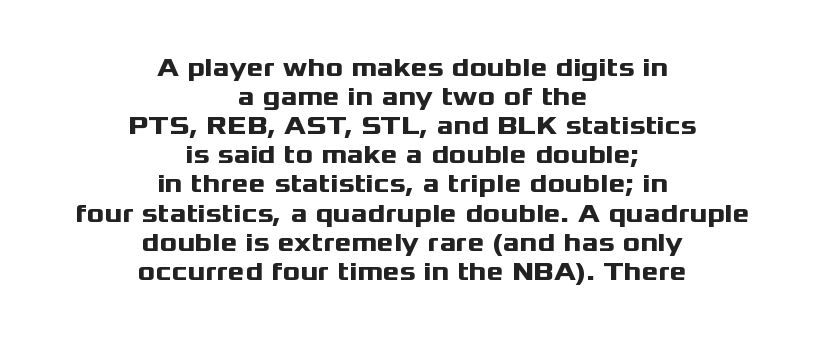
{"italic": "no", "bold": "yes", "underline": "no", "align": "center", "line_spacing": "tight", "line_spacing_ratio": 1.12, "letter_spacing": "normal", "letter_spacing_em": 0.0, "glyph_px": 26}
